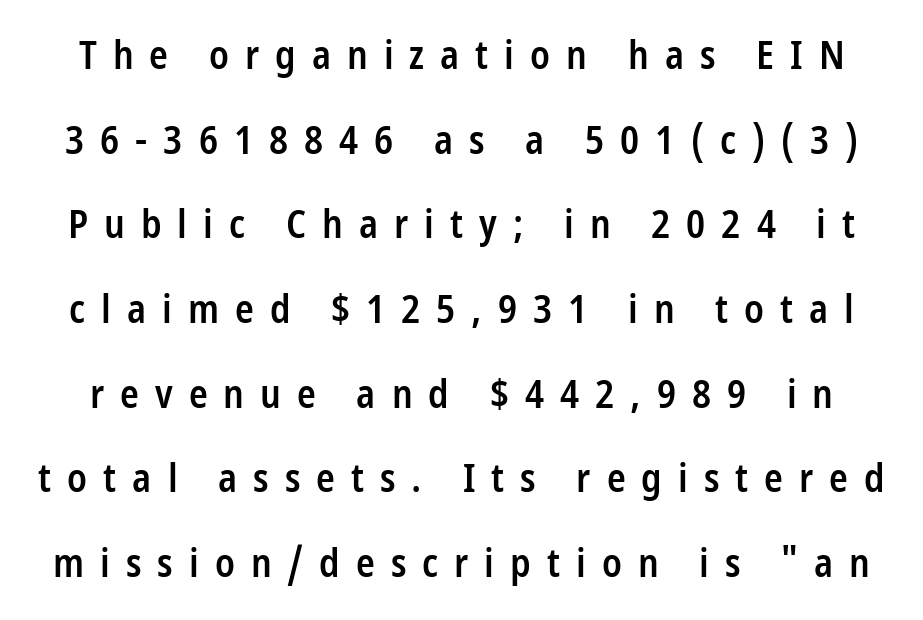
The image shows 39 px semibold, condensed sans-serif type, upright; set loose line spacing (2.17x), unusually wide letter spacing (+0.41 em), not underlined; low stroke contrast and a medium x-height.
